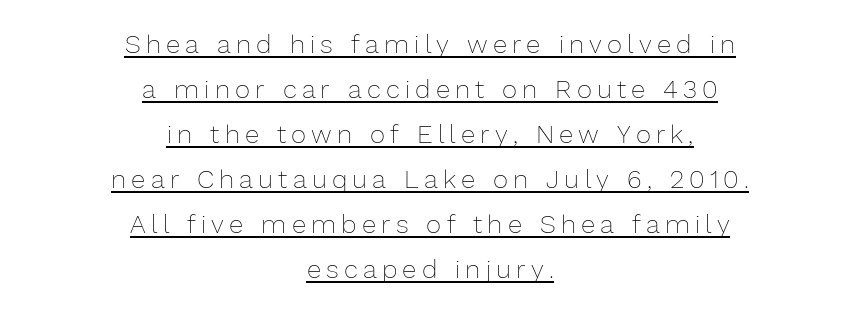
These lines stack symmetrically, like a column narrowing and widening about its center. The weight would be labelled regular, book, light, or lighter still. This is the regular roman posture of the typeface. Here the glyphs are tracked loosely, breaking word shapes into spaced letters. A baseline rule has been typeset under these characters.
